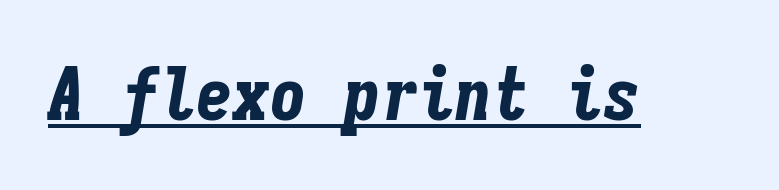
{"italic": "yes", "lean": "right", "slant_degrees": 9, "bold": "yes", "weight": "bold", "width": "condensed", "stroke_contrast": "low", "x_height": "medium", "monospaced": "yes", "underline": "yes", "letter_spacing": "normal", "letter_spacing_em": 0.0, "glyph_px": 74}
